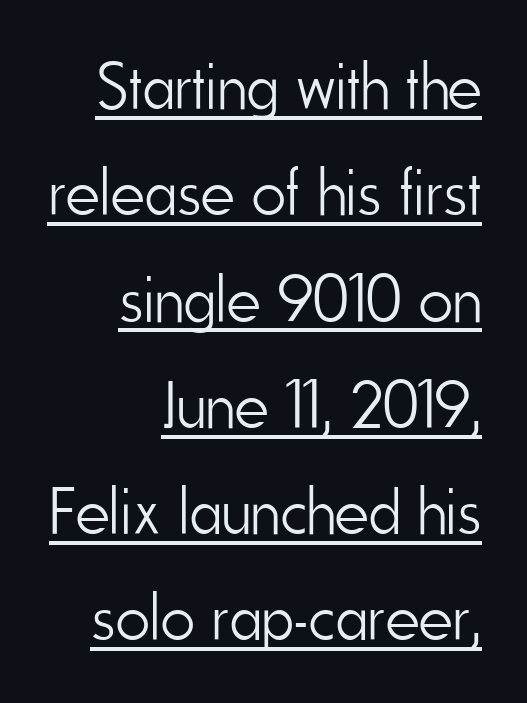
Q: Is the text bold? A: No.
Q: Is the text italic (slanted)? A: No, it is upright.
Q: Is the typeface a serif or a sans-serif typeface? A: Sans-serif.
Q: Is the text underlined? A: Yes.
Q: How is the paragraph aligned? A: Right-aligned.
Q: Is the spacing between letters normal or unusually wide? A: Normal.
Q: Is the spacing between lines tight, normal or loose? A: Normal.
Q: Width (condensed, normal, or wide)? A: Condensed.
Q: Stroke contrast? A: Low.
Q: x-height? A: Small.
Q: Monospaced? A: No.
